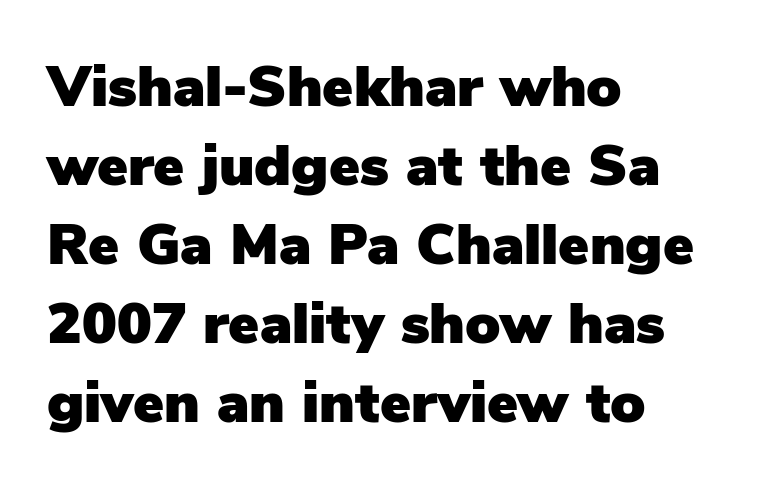
The type sits square on the baseline with zero lean. Each letter's strokes conclude bluntly, with no projecting serifs. The rendering keeps characters at their native spacing. The rendering uses a moderate line-height, typical for paragraphs.
